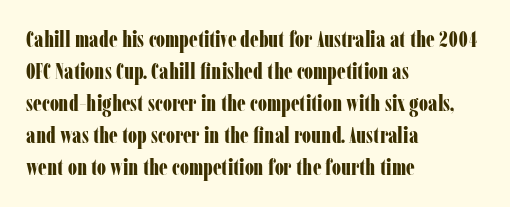
{"italic": "no", "bold": "yes", "underline": "no", "align": "left", "line_spacing": "normal", "line_spacing_ratio": 1.45, "letter_spacing": "normal", "letter_spacing_em": 0.0, "glyph_px": 22}
